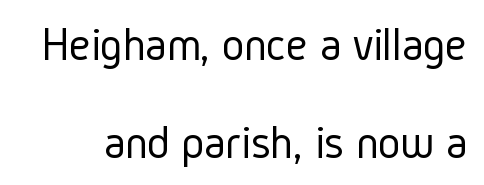
Q: Is the text bold? A: No.
Q: Is the text italic (slanted)? A: No, it is upright.
Q: Is the typeface a serif or a sans-serif typeface? A: Sans-serif.
Q: Is the text underlined? A: No.
Q: Is the spacing between letters normal or unusually wide? A: Normal.
Q: Is the spacing between lines tight, normal or loose? A: Loose.
Q: Width (condensed, normal, or wide)? A: Condensed.
Q: Stroke contrast? A: Low.
Q: x-height? A: Medium.
Q: Monospaced? A: No.
